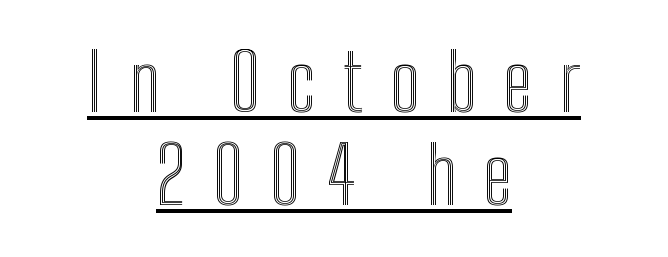
{"italic": "no", "width": "condensed", "x_height": "medium", "monospaced": "no", "underline": "yes", "align": "center", "line_spacing_ratio": 1.18, "letter_spacing": "wide", "letter_spacing_em": 0.34, "glyph_px": 79}
